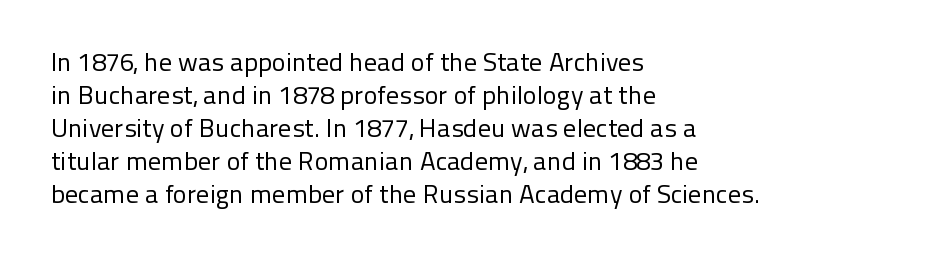
Q: Is the text bold? A: No.
Q: Is the text italic (slanted)? A: No, it is upright.
Q: Is the text underlined? A: No.
Q: How is the paragraph aligned? A: Left-aligned.
Q: Is the spacing between letters normal or unusually wide? A: Normal.
Q: Is the spacing between lines tight, normal or loose? A: Normal.
